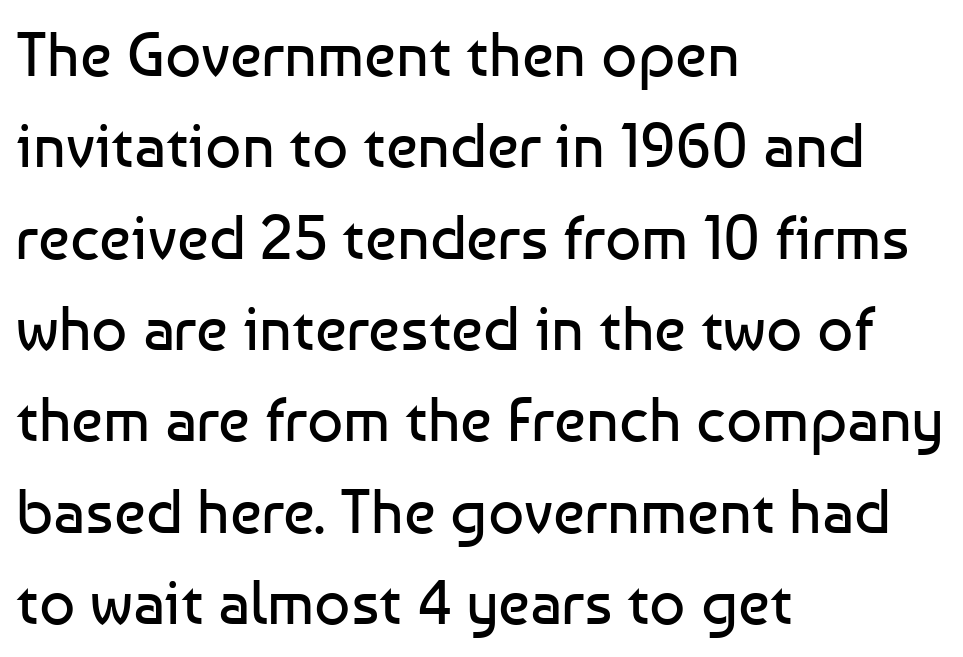
{"serif": "no", "italic": "no", "bold": "no", "weight": "regular", "width": "normal", "stroke_contrast": "low", "x_height": "medium", "monospaced": "no", "underline": "no", "align": "left", "line_spacing": "normal", "line_spacing_ratio": 1.45, "letter_spacing": "normal", "letter_spacing_em": 0.0, "glyph_px": 63}
